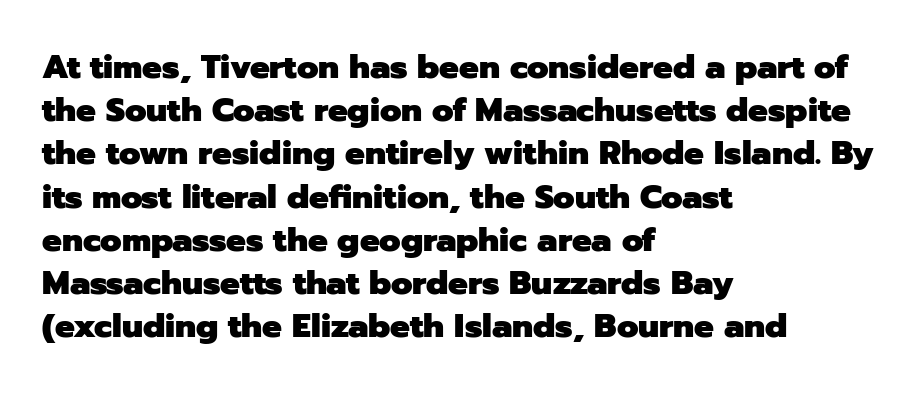
The image shows 33 px heavy sans-serif type, upright; set left-aligned, normal line spacing (1.31x), normal letter spacing, not underlined; low stroke contrast and a medium x-height.
